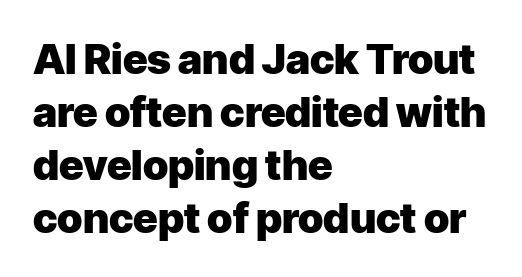
The image shows 42 px heavy sans-serif type, upright; set left-aligned, normal line spacing (1.26x), normal letter spacing, not underlined; low stroke contrast and a medium x-height.
